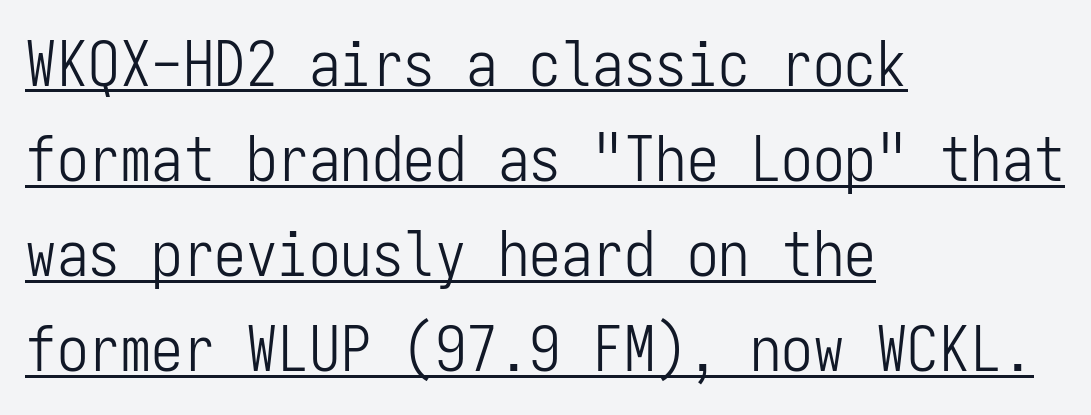
Successive baselines arrive at the customary interval. Notice how the passage keeps a crisp vertical edge on the left only. Look at the tracking — it's just the regular setting, nothing added. The rendering uses typewriter-style spacing with identical character cells.
